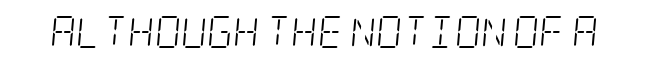
Q: Is the text bold? A: No.
Q: Is the text italic (slanted)? A: Yes, it leans right by about 5 degrees.
Q: Is the typeface a serif or a sans-serif typeface? A: Serif.
Q: Is the text underlined? A: No.
Q: Is the spacing between letters normal or unusually wide? A: Normal.
Q: Width (condensed, normal, or wide)? A: Condensed.
Q: Stroke contrast? A: Low.
Q: x-height? A: Large.
